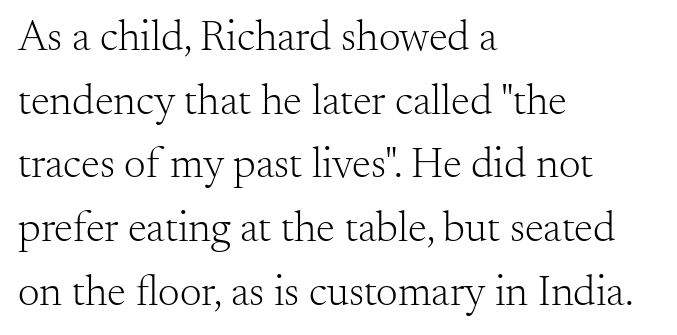
What stands out about the letter spacing? Nothing — it is the standard amount. Ink coverage per letter is moderate at most. Character widths vary here, with narrow letters taking less room than wide ones. Plain, unruled lines of type. Designer's note — italics off, roman on. Type style note: has serifs.
